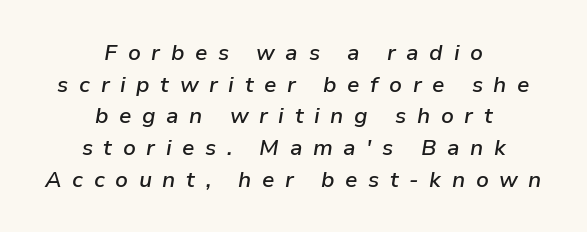
The rendering uses a semibold face; strokes are thickened but not to full bold. The typography opts for an oblique posture over an upright one. Compared with typical body copy, the letter spacing here is much looser. The foot of each line stays bare and open. Quick note: interline space is typical.
